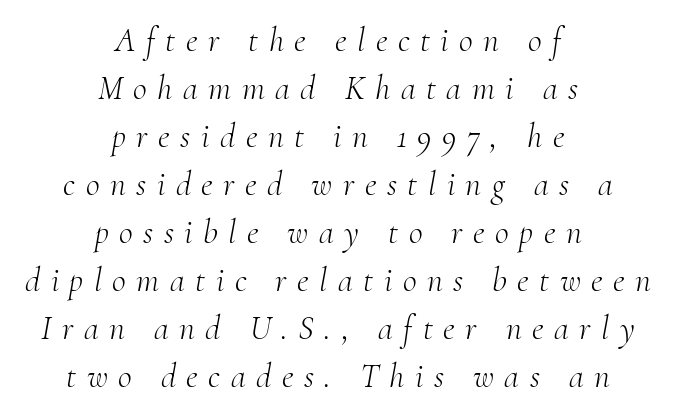
{"serif": "yes", "italic": "yes", "lean": "right", "slant_degrees": 10, "bold": "no", "weight": "light", "width": "normal", "stroke_contrast": "medium", "x_height": "small", "monospaced": "no", "underline": "no", "align": "center", "line_spacing": "normal", "line_spacing_ratio": 1.41, "letter_spacing": "wide", "letter_spacing_em": 0.31, "glyph_px": 34}
